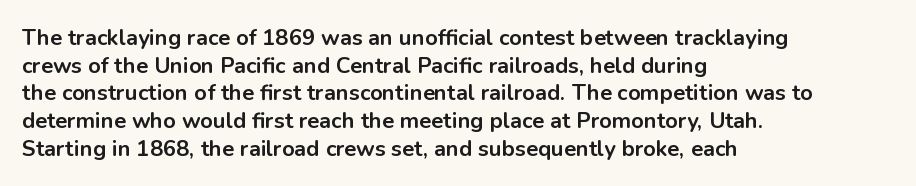
Q: Is the text bold? A: Yes.
Q: Is the text italic (slanted)? A: No, it is upright.
Q: Is the text underlined? A: No.
Q: How is the paragraph aligned? A: Left-aligned.
Q: Is the spacing between letters normal or unusually wide? A: Normal.
Q: Is the spacing between lines tight, normal or loose? A: Normal.
